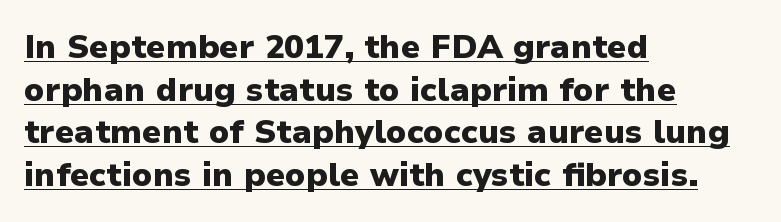
The rendering uses natural spacing where letterforms have individual widths. Posture: straight, roman, zero tilt. In terms of weight, the rendering is a true, heavy bold. These lines are composed in type without serifs. The passage shown stacks its lines at a standard gap. The lettering is marked with a stroke running underneath it.
